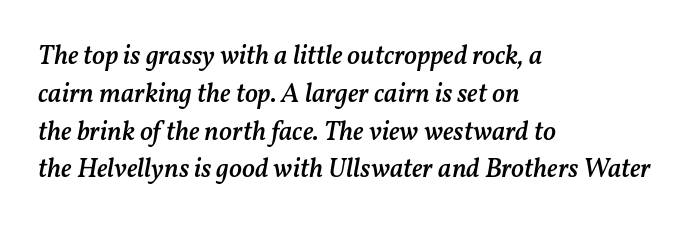
A typesetter would call this zero additional tracking. Heft: intermediate — a semibold. Short and long lines alike share a common starting point at left. The lettering tilts uniformly, giving the passage an italic look. If you measured baseline to baseline, you'd find a middling distance. Glance below the letters and you will spot only blank space.
